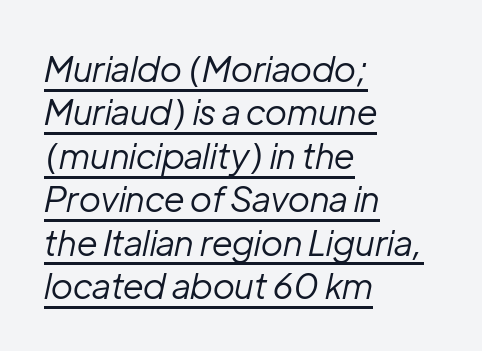
Q: Is the text bold? A: No.
Q: Is the text italic (slanted)? A: Yes, it leans right by about 12 degrees.
Q: Is the text underlined? A: Yes.
Q: How is the paragraph aligned? A: Left-aligned.
Q: Is the spacing between letters normal or unusually wide? A: Normal.
Q: Width (condensed, normal, or wide)? A: Normal.
Q: Stroke contrast? A: Low.
Q: x-height? A: Medium.
Q: Monospaced? A: No.
